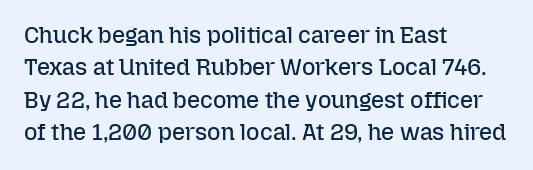
The tracking reads as untouched default to a designer's eye. Layout note: lines flush left. Students, observe: this is what conventionally led text looks like. Underline: absent.
